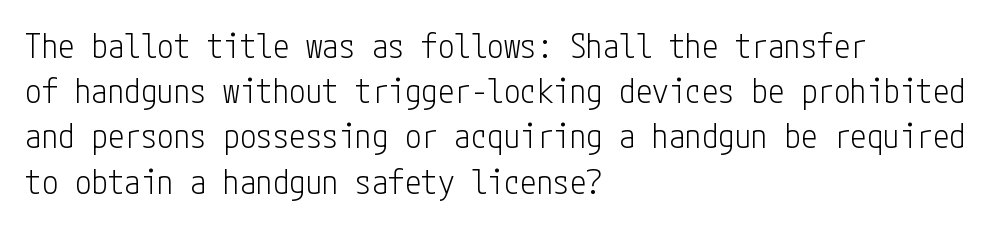
The image shows 33 px light, condensed sans-serif type, upright; set left-aligned, normal line spacing (1.37x), normal letter spacing, not underlined; low stroke contrast and a medium x-height.
